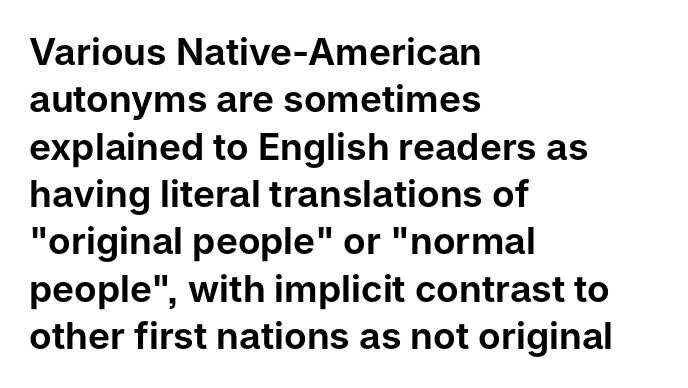
Q: Is the text italic (slanted)? A: No, it is upright.
Q: Is the typeface a serif or a sans-serif typeface? A: Sans-serif.
Q: Is the text underlined? A: No.
Q: How is the paragraph aligned? A: Left-aligned.
Q: Is the spacing between letters normal or unusually wide? A: Normal.
Q: Is the spacing between lines tight, normal or loose? A: Normal.
Q: Width (condensed, normal, or wide)? A: Normal.
Q: Stroke contrast? A: Low.
Q: x-height? A: Medium.
Q: Monospaced? A: No.
